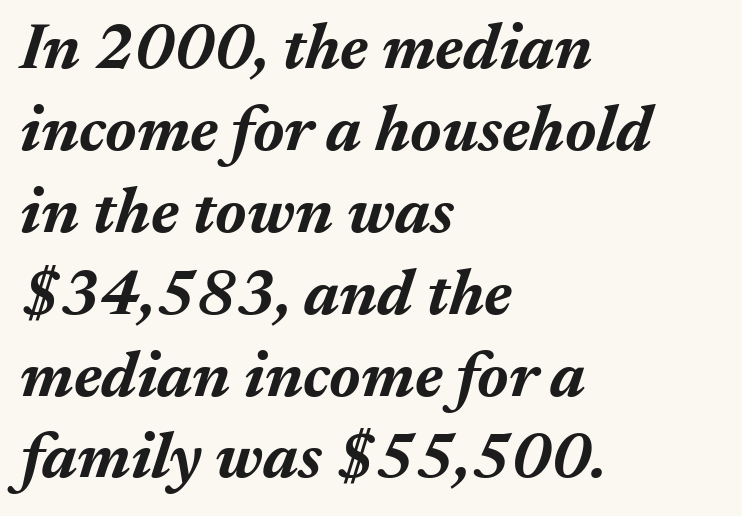
The letters are slanted; this is an italic face. Each letter keeps its own natural width here, so spacing adapts to shape. This sample is left-justified, so line endings fall wherever the words run out. Standard letterfit; no display-style spreading of the glyphs. As a designer I'd log this as weight 700, bold.
